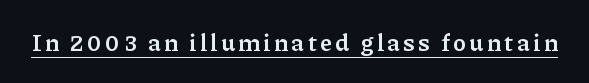
The image shows 24 px text type, upright; set underlined.
